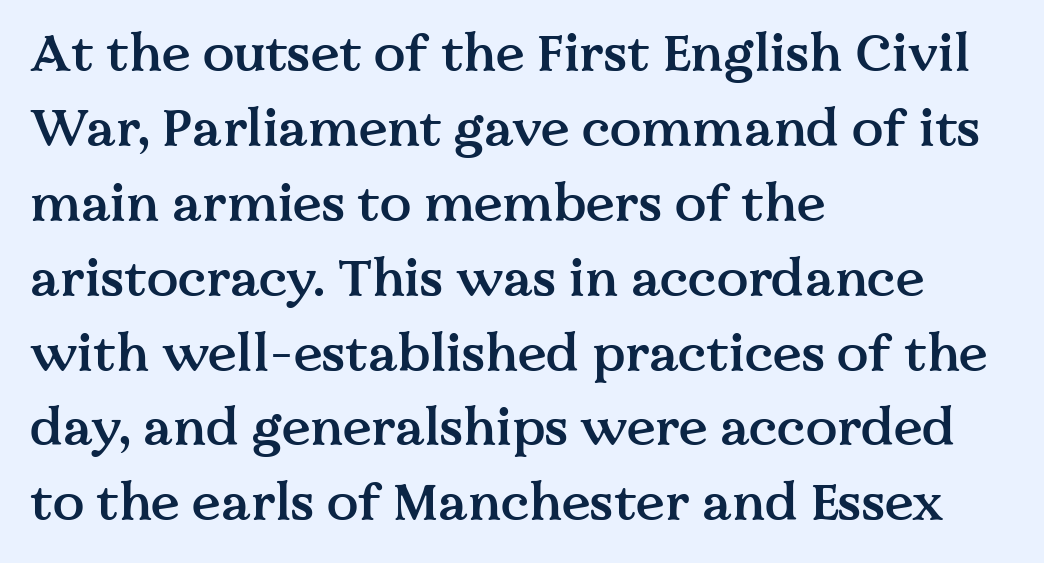
Unmarked baselines from the first word to the last. Short and long lines alike share a common starting point at left. You could not count columns in this text — the font is proportionally spaced. Line spacing here is normal.
